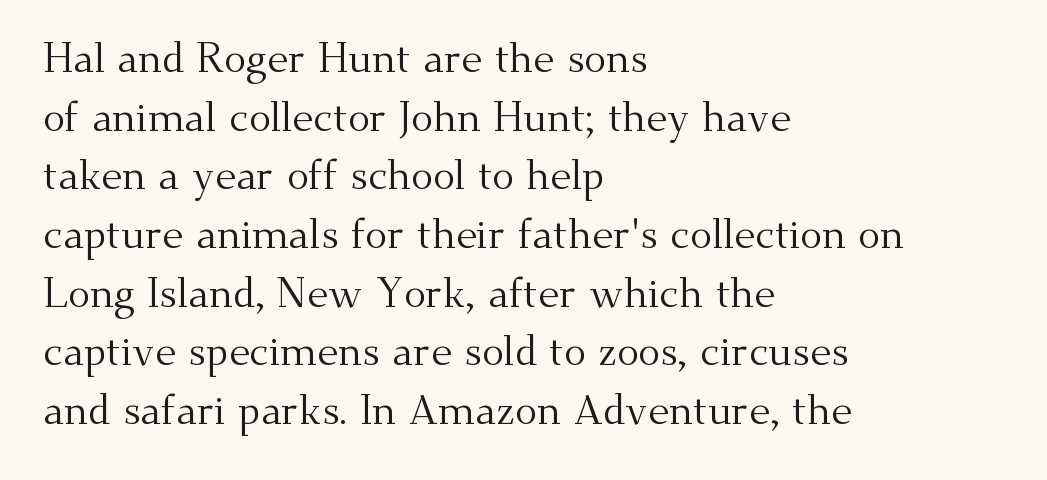
The letters stand straight up with perfectly vertical stems. The cut favours lightness, reaching ordinary text weight at its darkest. The letters carry serifs — small finishing strokes at the ends of their stems. Honestly, the letter spacing is just normal — you wouldn't notice it. Line beginnings align vertically; line endings do not. Just letters on the line, the space beneath them empty.
